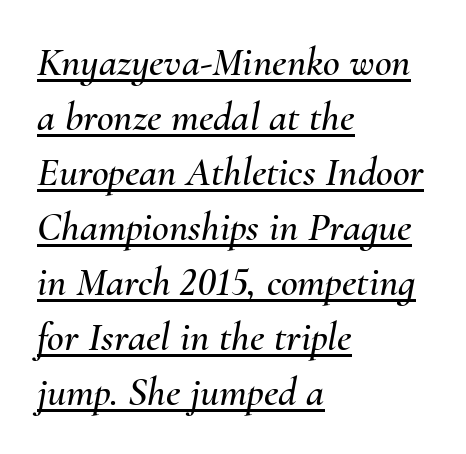
{"italic": "yes", "lean": "right", "slant_degrees": 10, "width": "normal", "stroke_contrast": "medium", "x_height": "small", "monospaced": "no", "underline": "yes", "align": "left", "line_spacing": "normal", "line_spacing_ratio": 1.34, "letter_spacing": "normal", "letter_spacing_em": 0.0, "glyph_px": 41}
